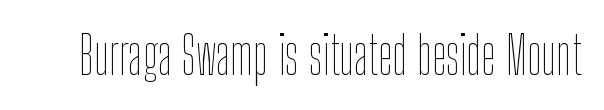
Character widths vary here, with narrow letters taking less room than wide ones. Nothing unusual about the tracking: characters are spaced as the font intends. This reads as an unemphasized weight, regular at the heaviest. Designer's note — italics off, roman on. The strip under each line holds only bare page.
